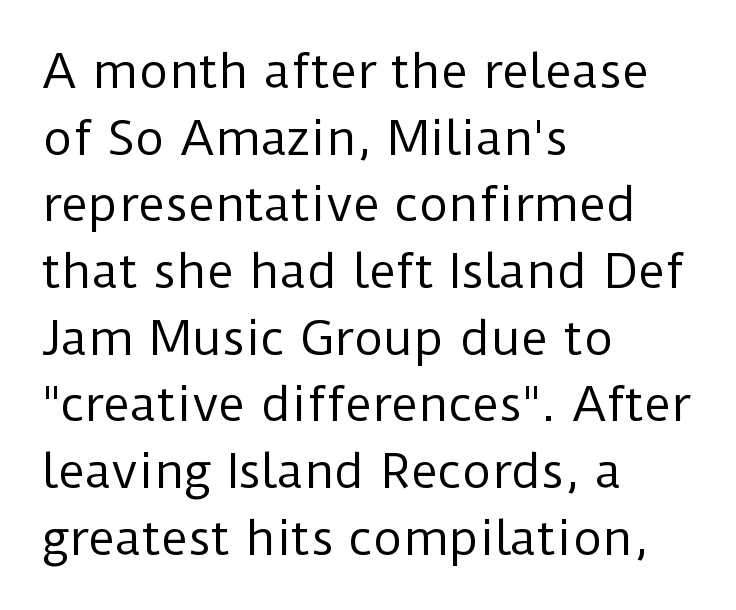
{"serif": "no", "italic": "no", "bold": "no", "weight": "regular", "width": "normal", "stroke_contrast": "low", "x_height": "medium", "monospaced": "no", "underline": "no", "align": "left", "line_spacing": "normal", "line_spacing_ratio": 1.45, "letter_spacing": "normal", "letter_spacing_em": 0.0, "glyph_px": 46}
